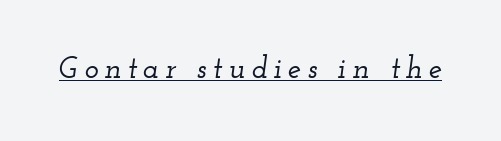
A baseline rule has been typeset under these characters. In terms of letterform style, serifs are clearly present. Does extra space separate the letters? Yes, quite a lot of it. This sample uses an oblique cut, with every glyph tilted off the vertical. A typesetter would call this proportional, since set widths differ per character.
